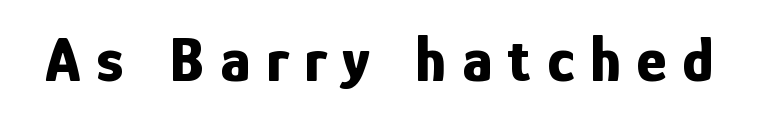
{"serif": "no", "italic": "no", "bold": "yes", "weight": "bold", "width": "condensed", "stroke_contrast": "low", "x_height": "medium", "monospaced": "no", "underline": "no", "letter_spacing": "wide", "letter_spacing_em": 0.24, "glyph_px": 65}
